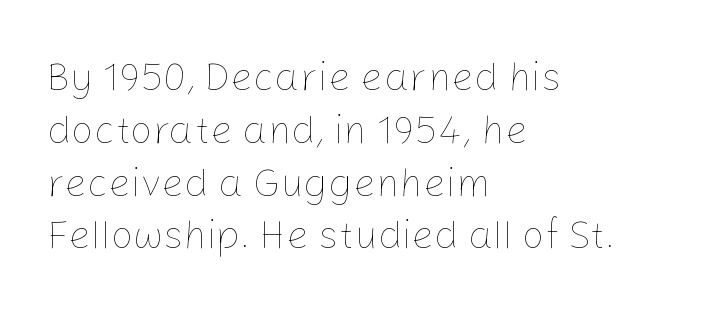
Only glyphs here, with clear space below each row. The space between consecutive lines is moderate. In CSS terms this would be text-align: left. Words appear dense and cohesive because spacing is normal.
